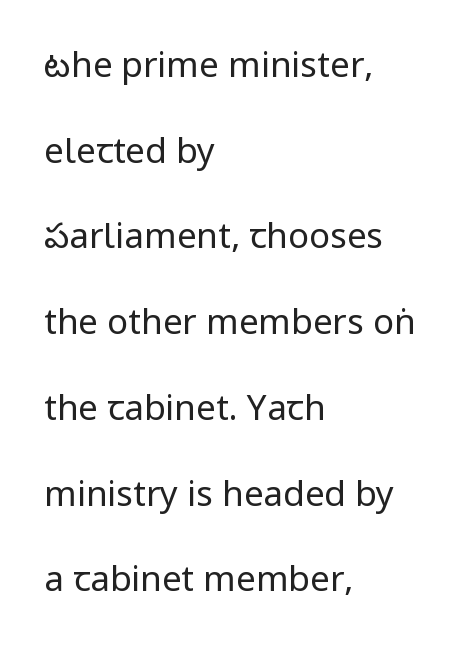
{"serif": "no", "italic": "no", "bold": "no", "weight": "regular", "width": "condensed", "stroke_contrast": "low", "x_height": "large", "monospaced": "no", "underline": "no", "align": "left", "line_spacing": "loose", "line_spacing_ratio": 2.45, "letter_spacing": "normal", "letter_spacing_em": 0.0, "glyph_px": 35}
